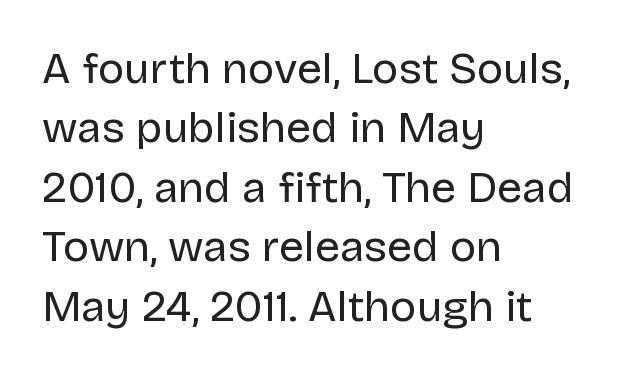
Q: Is the text bold? A: No.
Q: Is the text italic (slanted)? A: No, it is upright.
Q: Is the typeface a serif or a sans-serif typeface? A: Sans-serif.
Q: Is the text underlined? A: No.
Q: How is the paragraph aligned? A: Left-aligned.
Q: Is the spacing between letters normal or unusually wide? A: Normal.
Q: Is the spacing between lines tight, normal or loose? A: Normal.
Q: Width (condensed, normal, or wide)? A: Normal.
Q: Stroke contrast? A: Low.
Q: x-height? A: Large.
Q: Monospaced? A: No.
